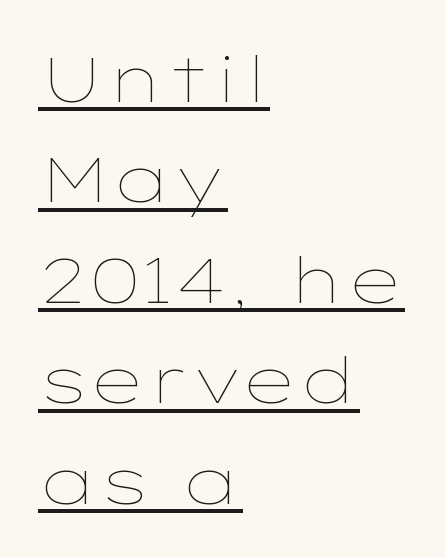
{"italic": "no", "bold": "no", "weight": "thin", "width": "wide", "stroke_contrast": "low", "x_height": "medium", "monospaced": "no", "underline": "yes", "align": "left", "line_spacing": "normal", "line_spacing_ratio": 1.57, "letter_spacing": "normal", "letter_spacing_em": 0.0, "glyph_px": 64}
